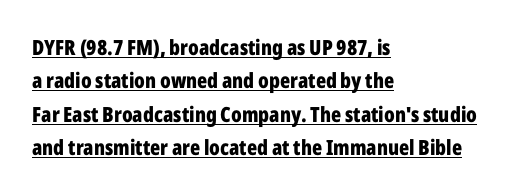
Visually the block forms a straight wall on the left and a jagged coastline on the right. Caption: standard tracking, unaltered. The typography opts for an upright posture over an oblique one. This block has exactly the height ordinary leading produces. Strong, thick strokes mark this as bold type. Like a heading marked for emphasis, these lines bear an underscore.
